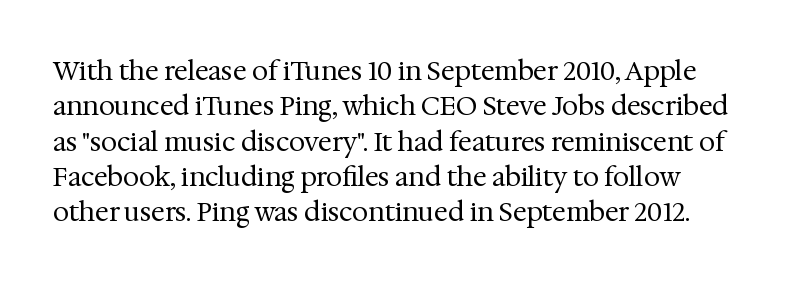
The image shows 26 px text type, upright; set normal line spacing (1.36x), normal letter spacing, not underlined.
